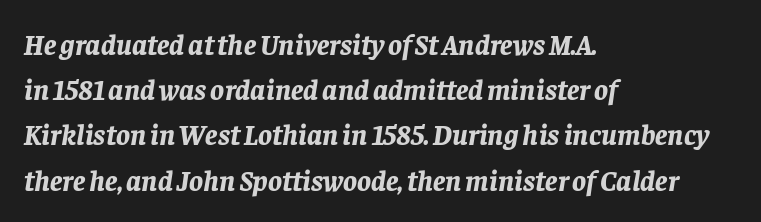
The image shows 29 px bold type, italic (leaning right); set left-aligned, normal line spacing (1.56x), normal letter spacing, not underlined; low stroke contrast and a large x-height.
